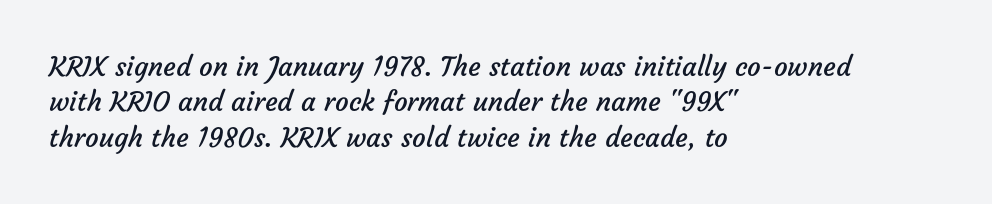
The image shows 27 px text type; set left-aligned, normal line spacing (1.31x), normal letter spacing, not underlined.
